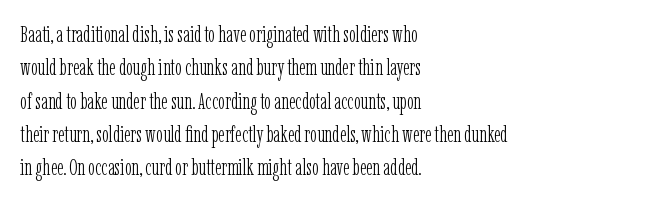
Q: Is the text bold? A: No.
Q: Is the text italic (slanted)? A: No, it is upright.
Q: Is the text underlined? A: No.
Q: How is the paragraph aligned? A: Left-aligned.
Q: Is the spacing between letters normal or unusually wide? A: Normal.
Q: Is the spacing between lines tight, normal or loose? A: Normal.
